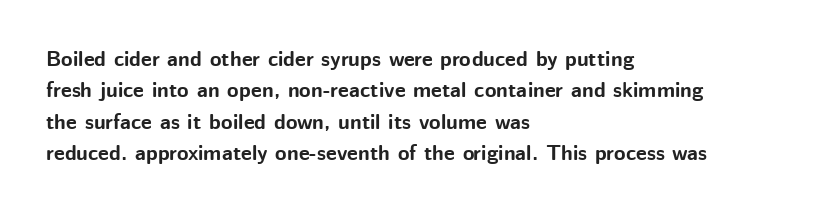
The image shows 21 px bold type, upright; set left-aligned, normal line spacing (1.49x), normal letter spacing, not underlined.
